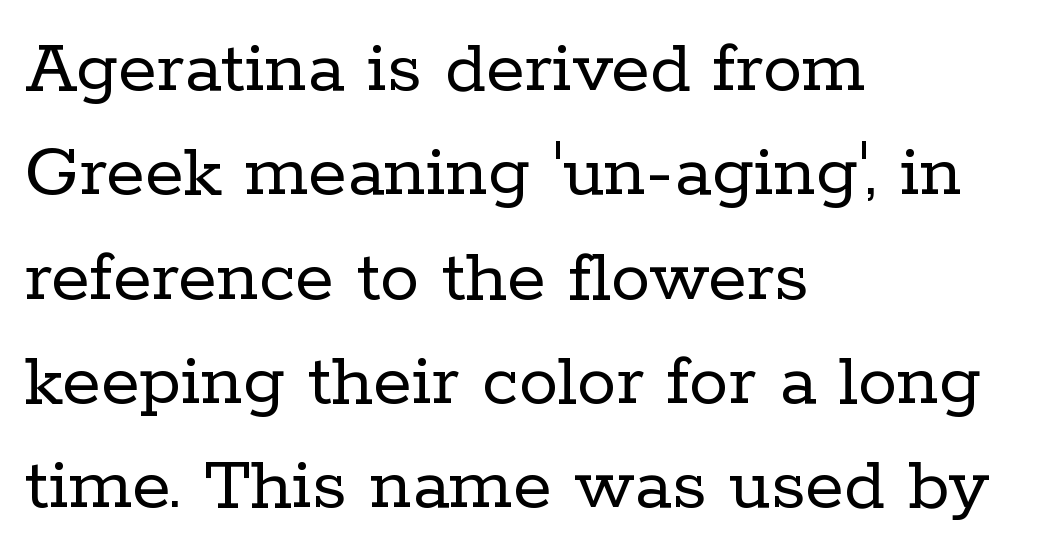
{"serif": "yes", "italic": "no", "bold": "no", "weight": "regular", "width": "normal", "stroke_contrast": "low", "x_height": "medium", "monospaced": "no", "underline": "no", "align": "left", "line_spacing": "normal", "line_spacing_ratio": 1.32, "letter_spacing": "normal", "letter_spacing_em": 0.0, "glyph_px": 79}
